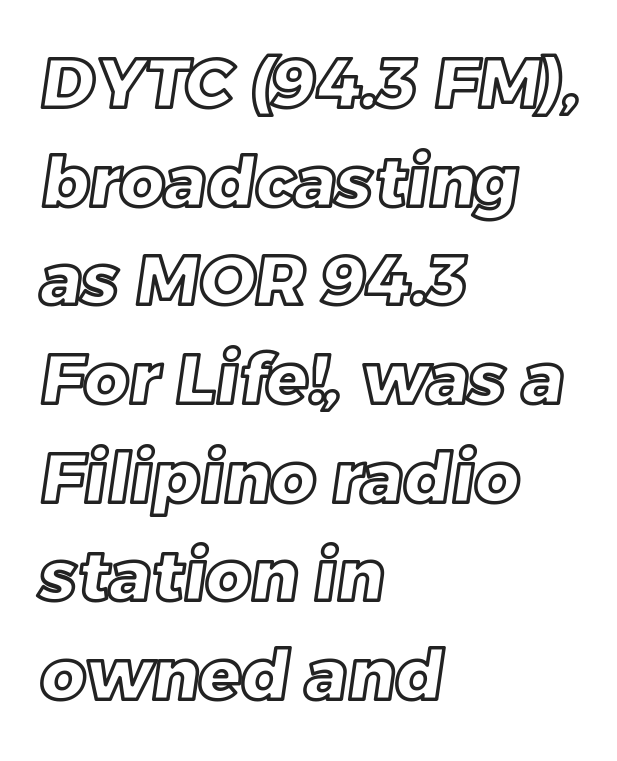
The image shows 70 px text type; set left-aligned, normal line spacing (1.41x), normal letter spacing, not underlined; a large x-height.
